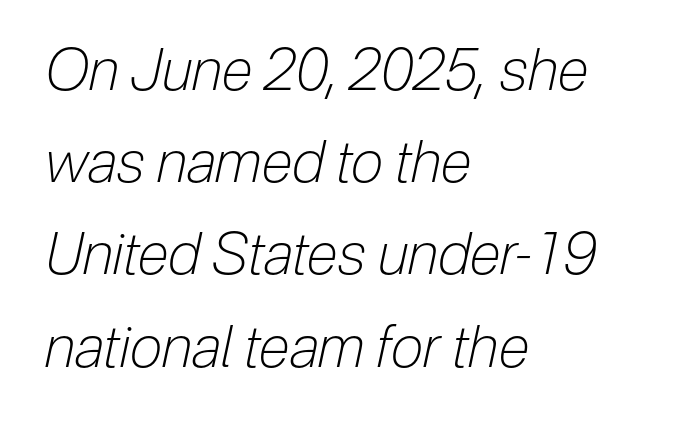
{"italic": "yes", "lean": "right", "slant_degrees": 12, "bold": "no", "weight": "light", "width": "condensed", "stroke_contrast": "low", "x_height": "medium", "monospaced": "no", "underline": "no", "align": "left", "line_spacing": "normal", "line_spacing_ratio": 1.59, "letter_spacing": "normal", "letter_spacing_em": 0.0, "glyph_px": 58}
